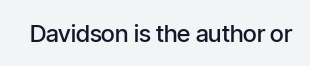
Q: Is the text bold? A: Semi-bold.
Q: Is the text italic (slanted)? A: No, it is upright.
Q: Is the text underlined? A: No.
Q: Is the spacing between letters normal or unusually wide? A: Normal.
